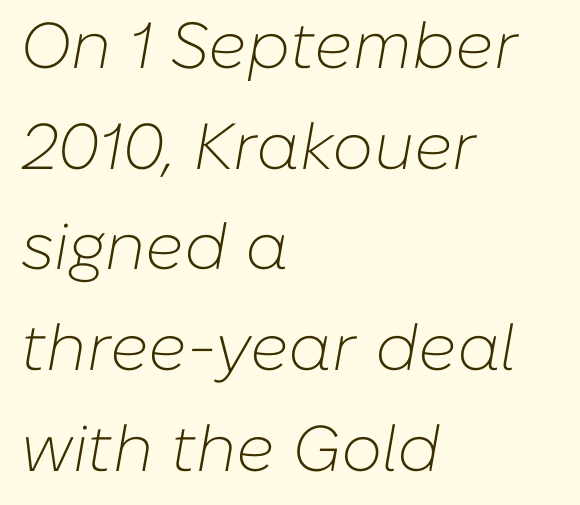
The space between consecutive lines is moderate. Inter-character spacing is left at the font's built-in metrics. Letters rest on an invisible, unmarked baseline. This sample has the flowing, uneven cadence of proportional lettering. Notice how the passage keeps a crisp vertical edge on the left only. Caption: face not bold, strokes unweighted.
